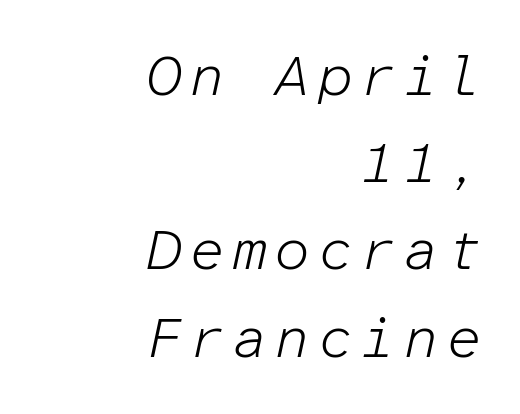
{"italic": "yes", "lean": "right", "slant_degrees": 12, "bold": "no", "weight": "light", "width": "normal", "stroke_contrast": "low", "x_height": "medium", "monospaced": "yes", "underline": "no", "align": "right", "line_spacing": "normal", "line_spacing_ratio": 1.53, "glyph_px": 57}
